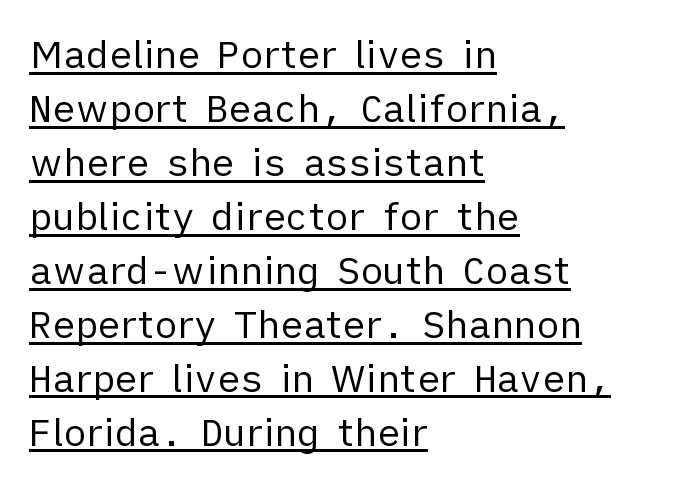
Q: Is the text bold? A: No.
Q: Is the text italic (slanted)? A: No, it is upright.
Q: Is the typeface a serif or a sans-serif typeface? A: Sans-serif.
Q: Is the text underlined? A: Yes.
Q: How is the paragraph aligned? A: Left-aligned.
Q: Is the spacing between letters normal or unusually wide? A: Normal.
Q: Is the spacing between lines tight, normal or loose? A: Normal.
Q: Width (condensed, normal, or wide)? A: Normal.
Q: Stroke contrast? A: Low.
Q: x-height? A: Medium.
Q: Monospaced? A: No.
